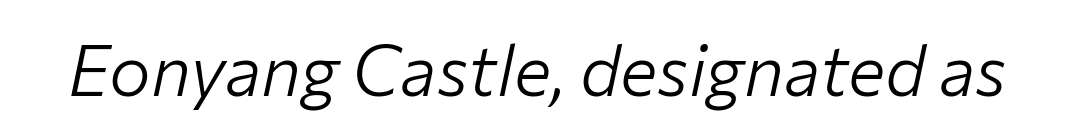
{"italic": "yes", "lean": "right", "slant_degrees": 12, "bold": "no", "weight": "light", "width": "normal", "stroke_contrast": "low", "x_height": "medium", "monospaced": "no", "underline": "no", "letter_spacing": "normal", "letter_spacing_em": 0.0, "glyph_px": 70}
